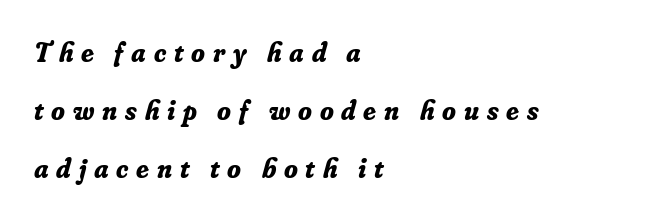
The image shows 28 px bold serif type, italic (leaning right); set left-aligned, loose line spacing (2.08x), unusually wide letter spacing (+0.28 em), not underlined; low stroke contrast and a small x-height.
